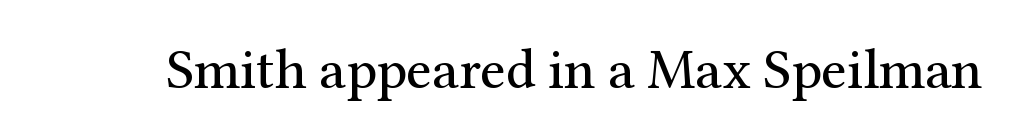
Q: Is the text bold? A: No.
Q: Is the text italic (slanted)? A: No, it is upright.
Q: Is the typeface a serif or a sans-serif typeface? A: Serif.
Q: Is the text underlined? A: No.
Q: Is the spacing between letters normal or unusually wide? A: Normal.
Q: Width (condensed, normal, or wide)? A: Normal.
Q: Stroke contrast? A: Medium.
Q: x-height? A: Medium.
Q: Monospaced? A: No.
